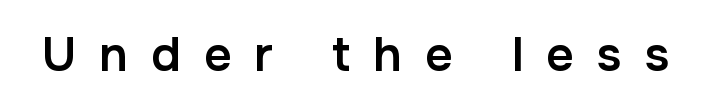
Q: Is the text bold? A: Semi-bold.
Q: Is the text italic (slanted)? A: No, it is upright.
Q: Is the typeface a serif or a sans-serif typeface? A: Sans-serif.
Q: Is the text underlined? A: No.
Q: Is the spacing between letters normal or unusually wide? A: Unusually wide.
Q: Width (condensed, normal, or wide)? A: Normal.
Q: Stroke contrast? A: Low.
Q: x-height? A: Medium.
Q: Monospaced? A: No.
